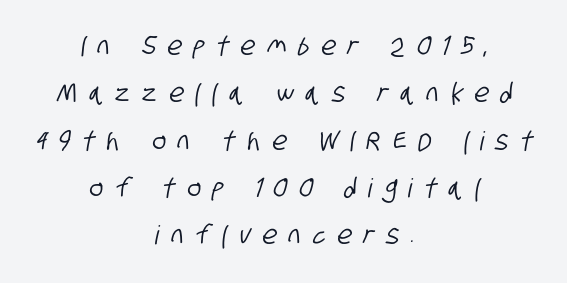
The image shows 26 px text type; set centered, line spacing 1.82x, unusually wide letter spacing (+0.46 em), not underlined.
